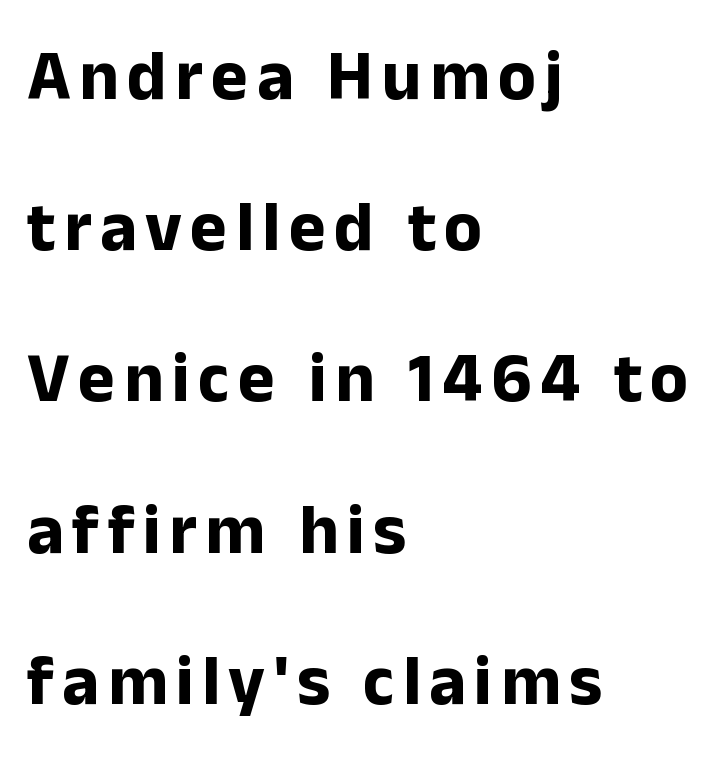
The image shows 70 px bold sans-serif type, upright; set left-aligned, loose line spacing (2.16x), not underlined; low stroke contrast and a medium x-height.
